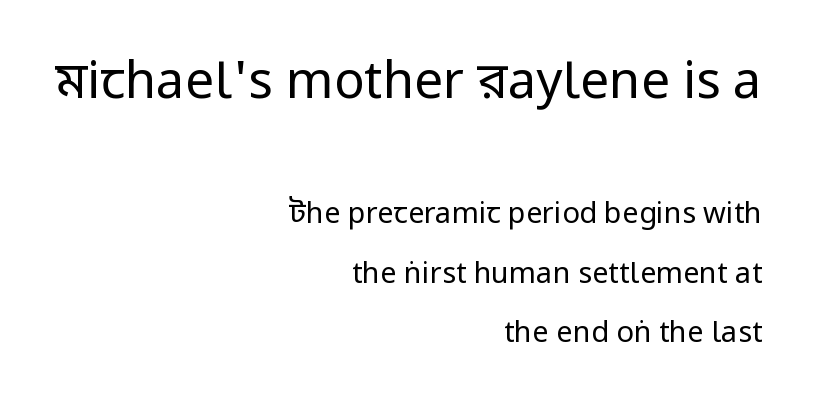
The image shows 51 px regular-weight, condensed sans-serif type, upright; set right-aligned, loose line spacing (2.05x), normal letter spacing, not underlined; the first (top) block is 1.76x larger; low stroke contrast and a large x-height.
